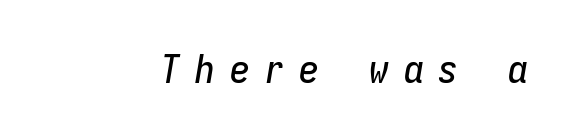
Q: Is the text italic (slanted)? A: Yes, it leans right by about 9 degrees.
Q: Is the text underlined? A: No.
Q: Is the spacing between letters normal or unusually wide? A: Unusually wide.
Q: Width (condensed, normal, or wide)? A: Condensed.
Q: Stroke contrast? A: Low.
Q: x-height? A: Medium.
Q: Monospaced? A: Yes.
